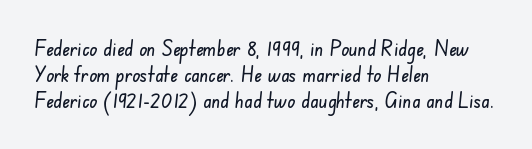
Q: Is the text underlined? A: No.
Q: How is the paragraph aligned? A: Left-aligned.
Q: Is the spacing between letters normal or unusually wide? A: Normal.
Q: Is the spacing between lines tight, normal or loose? A: Normal.
